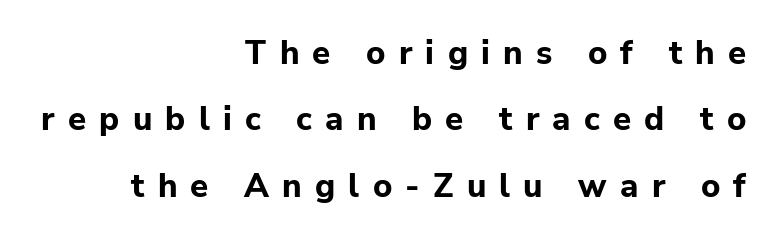
The image shows 33 px bold sans-serif type, upright; set right-aligned, loose line spacing (2.01x), unusually wide letter spacing (+0.4 em), not underlined; low stroke contrast and a medium x-height.
